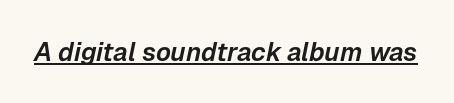
The face used here appears with an underline applied. Default kerning and tracking; the words read as compact shapes. Yep, that's italic — everything's leaning.
